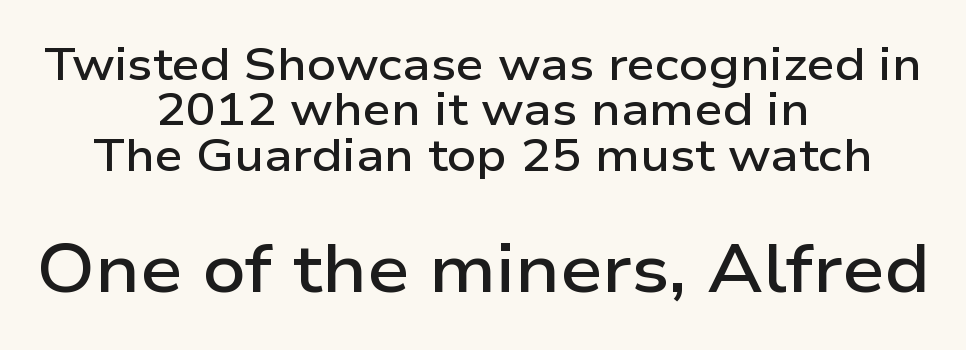
{"serif": "no", "italic": "no", "bold": "semi", "weight": "semibold", "width": "wide", "stroke_contrast": "low", "x_height": "medium", "monospaced": "no", "underline": "no", "align": "center", "line_spacing": "tight", "line_spacing_ratio": 1.01, "letter_spacing": "normal", "letter_spacing_em": 0.0, "larger_block": "second", "size_ratio": 1.49, "glyph_px": 67}
